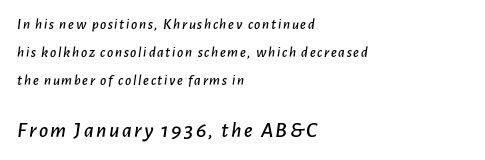
The image shows 22 px text type, italic (leaning right); set left-aligned, line spacing 1.88x, not underlined; the second (bottom) block is 1.47x larger.
